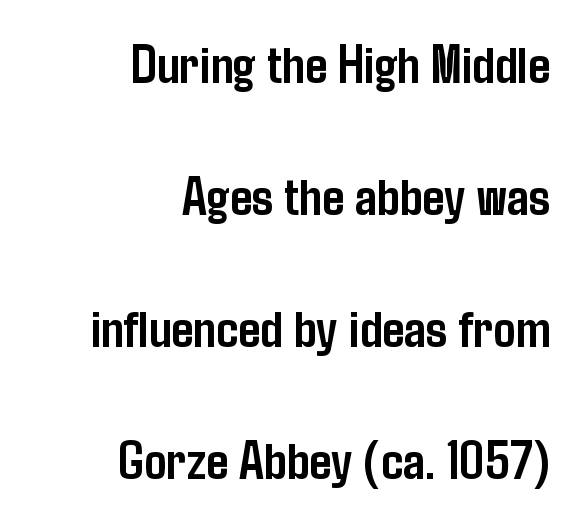
Set as a true bold cut, around the 700 mark. Italic: no, the glyphs are upright roman. This rendering employs a face without finishing strokes, i.e., a sans-serif. If you measured baseline to baseline, you'd find a long distance.
